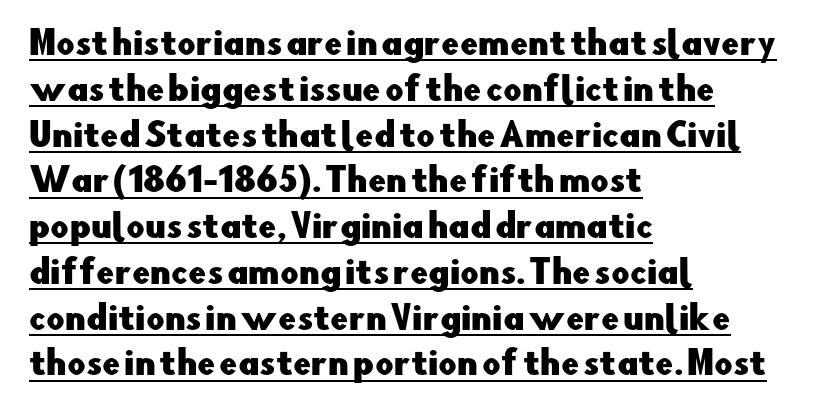
The image shows 32 px sans-serif type, upright; set left-aligned, normal line spacing (1.43x), normal letter spacing, underlined; low stroke contrast and a small x-height.
